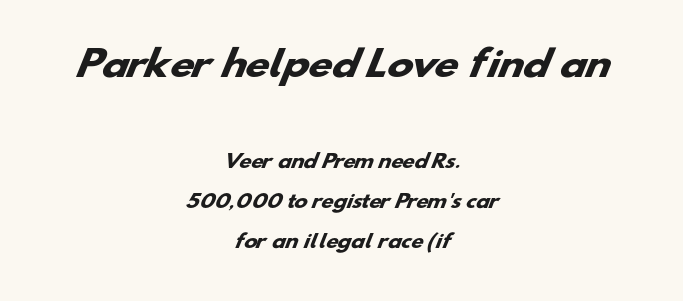
Letters rest on an invisible, unmarked baseline. Interline gaps are noticeably wide in this sample. Centered paragraph, ragged on both sides. Which chunk is bigger? The first one — the top block dwarfs the bottom. The characters look thick and weighty, a clear bold.
